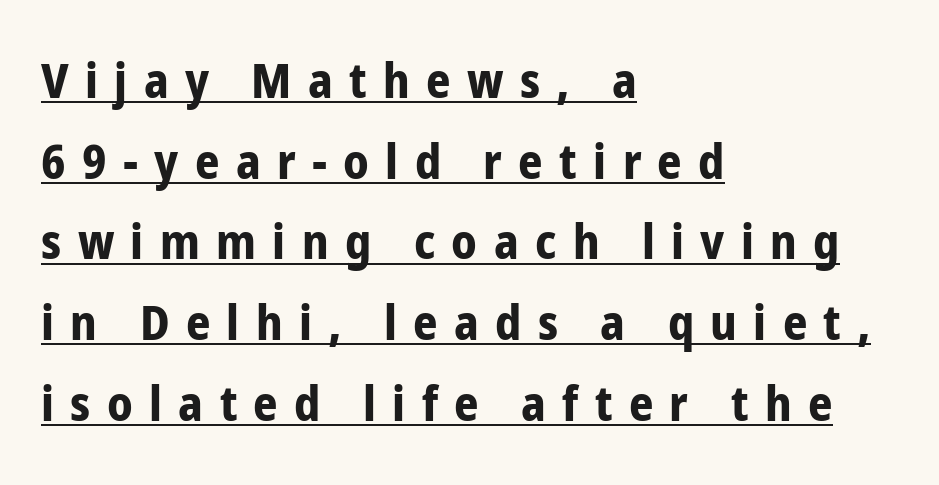
The image shows 48 px bold, condensed sans-serif type, upright; set left-aligned, normal line spacing (1.68x), unusually wide letter spacing (+0.34 em), underlined; low stroke contrast and a medium x-height.
